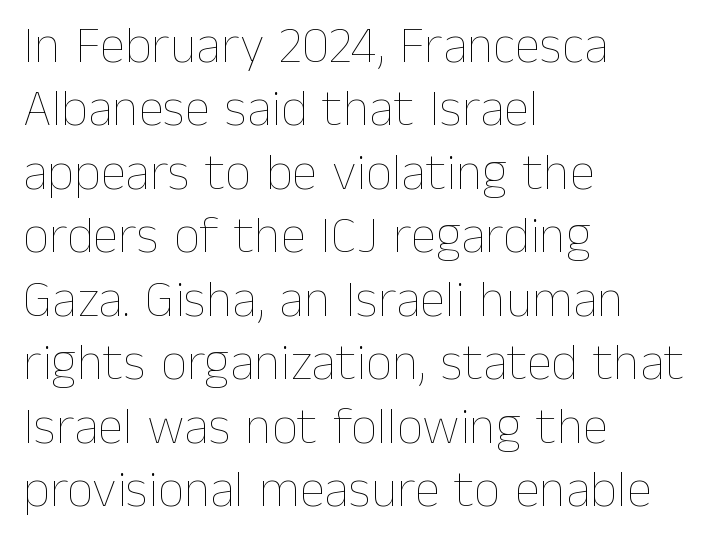
What stands out about the letter spacing? Nothing — it is the standard amount. Caption: face not bold, strokes unweighted. Each row of text sits above clean, open space. Note the varied advance widths — an 'i' is clearly narrower than an 'm'. The specimen reads as upright at a glance. If you drew a ruler down the left edge, every line would touch it.
